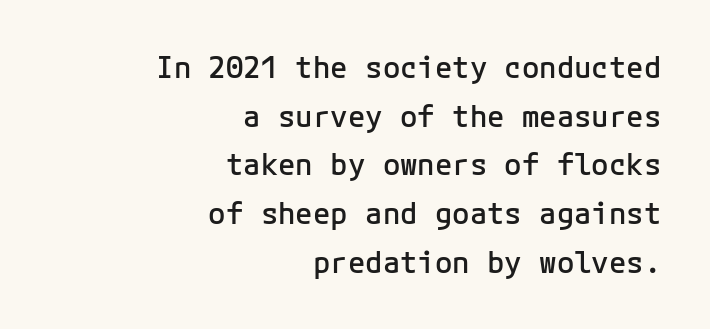
The image shows 29 px semibold sans-serif type, upright; set right-aligned, normal line spacing (1.68x), normal letter spacing, not underlined; low stroke contrast and a medium x-height.
